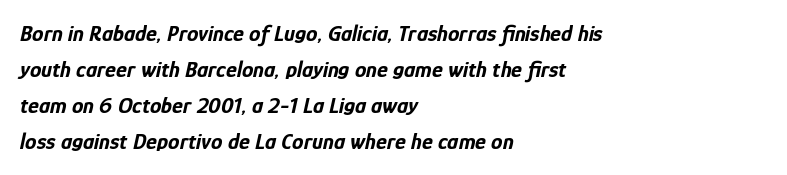
The image shows 23 px bold type, italic (leaning right); set left-aligned, normal line spacing (1.56x), normal letter spacing, not underlined.
